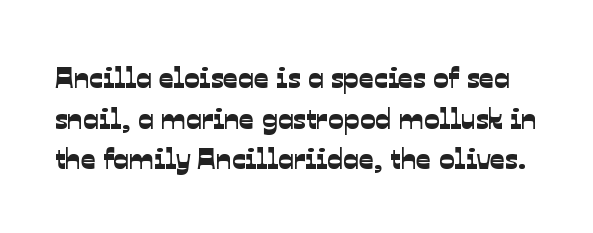
The image shows 29 px sans-serif type; set normal line spacing (1.4x), normal letter spacing, not underlined; low stroke contrast and a medium x-height.
